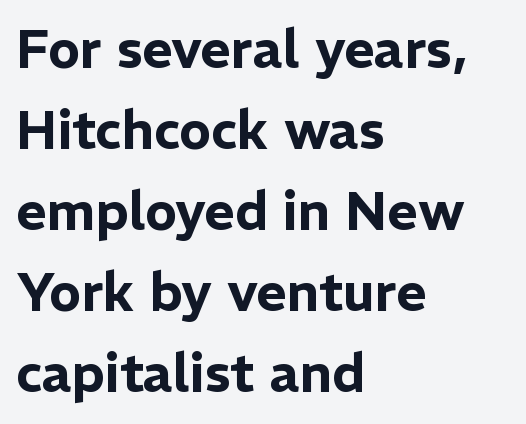
{"serif": "no", "italic": "no", "width": "normal", "stroke_contrast": "low", "x_height": "medium", "monospaced": "no", "underline": "no", "align": "left", "line_spacing": "normal", "line_spacing_ratio": 1.53, "letter_spacing": "normal", "letter_spacing_em": 0.0, "glyph_px": 53}
